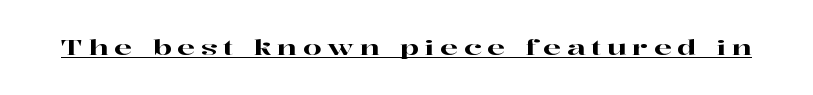
Q: Is the text italic (slanted)? A: No, it is upright.
Q: Is the text underlined? A: Yes.
Q: Is the spacing between letters normal or unusually wide? A: Unusually wide.
